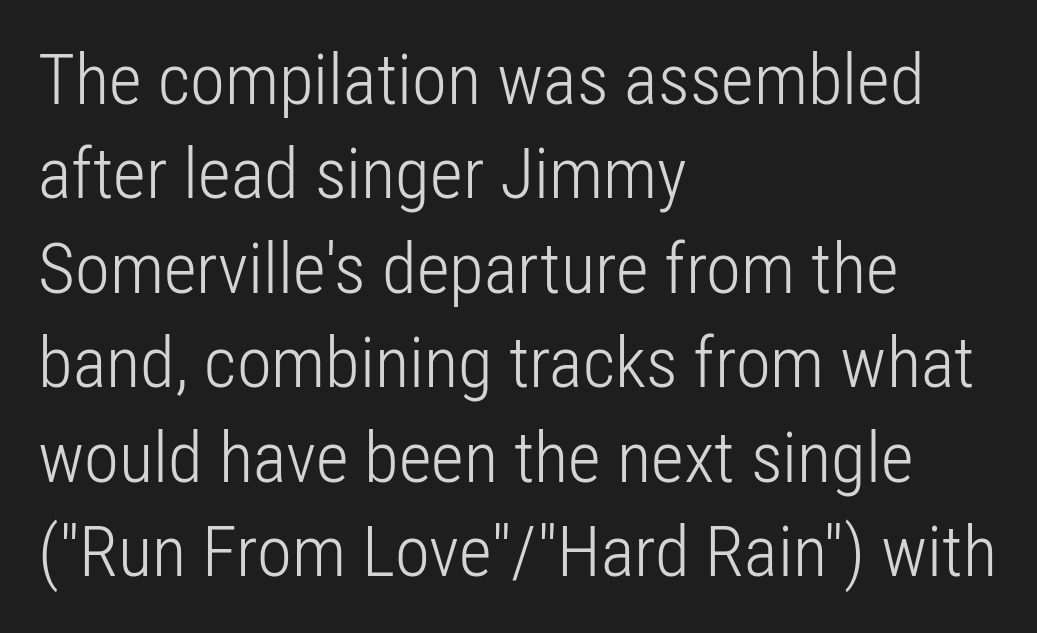
Q: Is the text bold? A: No.
Q: Is the text italic (slanted)? A: No, it is upright.
Q: Is the typeface a serif or a sans-serif typeface? A: Sans-serif.
Q: Is the text underlined? A: No.
Q: How is the paragraph aligned? A: Left-aligned.
Q: Is the spacing between letters normal or unusually wide? A: Normal.
Q: Is the spacing between lines tight, normal or loose? A: Normal.
Q: Width (condensed, normal, or wide)? A: Condensed.
Q: Stroke contrast? A: Low.
Q: x-height? A: Medium.
Q: Monospaced? A: No.
